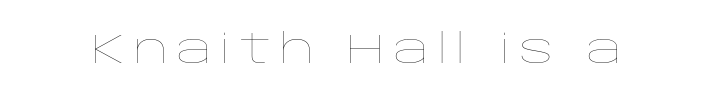
Q: Is the text bold? A: No.
Q: Is the text italic (slanted)? A: No, it is upright.
Q: Is the text underlined? A: No.
Q: Is the spacing between letters normal or unusually wide? A: Unusually wide.
Q: Width (condensed, normal, or wide)? A: Wide.
Q: Stroke contrast? A: Low.
Q: x-height? A: Large.
Q: Monospaced? A: No.
